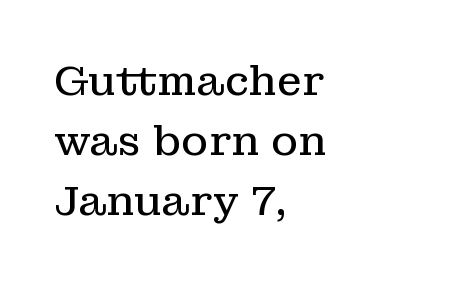
The image shows 41 px regular-weight serif type, upright; set left-aligned, normal line spacing (1.46x), normal letter spacing, not underlined; low stroke contrast and a medium x-height.
